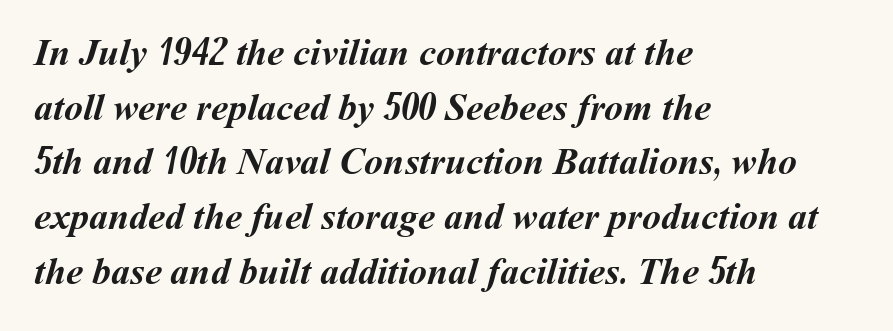
{"bold": "yes", "weight": "semibold", "width": "normal", "stroke_contrast": "medium", "x_height": "medium", "monospaced": "no", "underline": "no", "align": "left", "line_spacing": "normal", "line_spacing_ratio": 1.44, "letter_spacing": "normal", "letter_spacing_em": 0.0, "glyph_px": 38}
